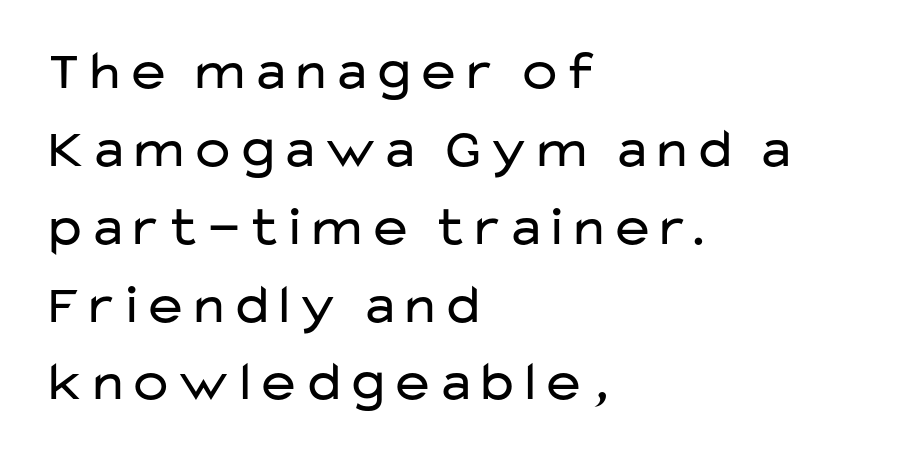
The letters advance in unequal steps, a hallmark of proportional type. Caption: multi-line text, flush left, ragged right. Style check: upright. Regarding serifs, this sample does without them. Type without underlining. This block has exactly the height ordinary leading produces.
